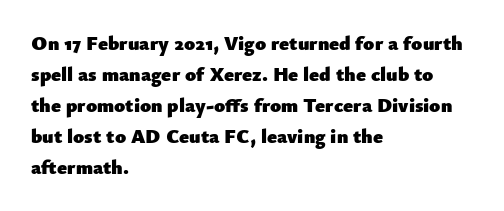
Q: Is the text bold? A: Yes.
Q: Is the text italic (slanted)? A: No, it is upright.
Q: Is the text underlined? A: No.
Q: How is the paragraph aligned? A: Left-aligned.
Q: Is the spacing between letters normal or unusually wide? A: Normal.
Q: Is the spacing between lines tight, normal or loose? A: Normal.
